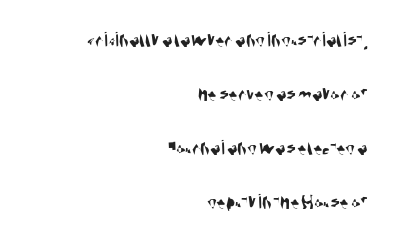
The image shows 22 px text type; set right-aligned, loose line spacing (2.46x), normal letter spacing, not underlined.
